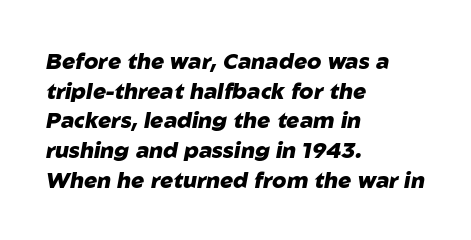
{"italic": "yes", "lean": "right", "slant_degrees": 10, "bold": "yes", "underline": "no", "align": "left", "line_spacing": "normal", "line_spacing_ratio": 1.35, "letter_spacing": "normal", "letter_spacing_em": 0.0, "glyph_px": 22}
